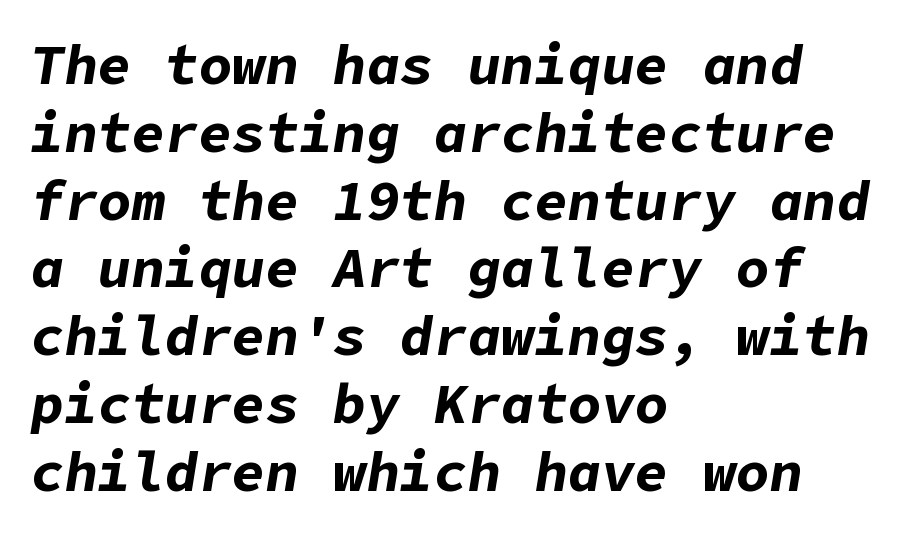
The zone under the glyphs is completely vacant. Caption: multi-line text, flush left, ragged right. The gaps between neighbouring characters are ordinary and unremarkable. This is oblique type, the kind used for emphasis or titles. Its strokes are broad and dark, the hallmark of bold type.
